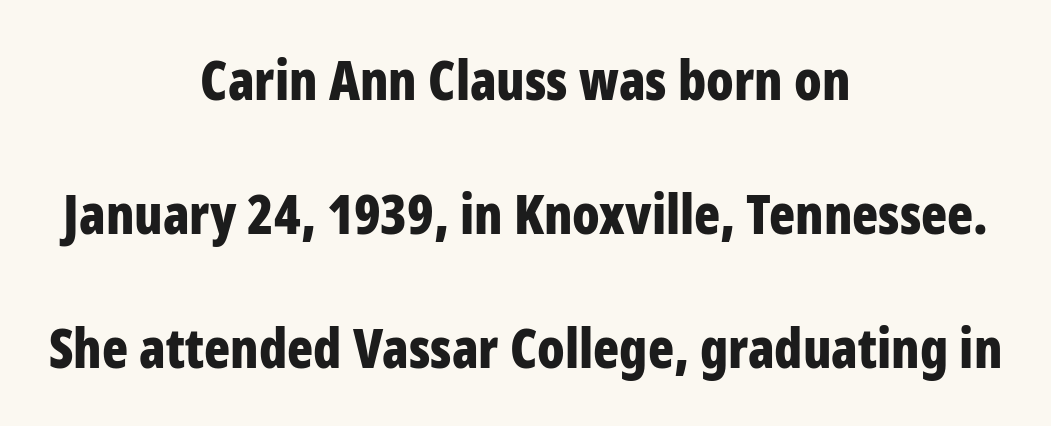
{"serif": "no", "italic": "no", "bold": "yes", "weight": "bold", "width": "condensed", "stroke_contrast": "low", "x_height": "medium", "monospaced": "no", "underline": "no", "align": "center", "line_spacing": "loose", "line_spacing_ratio": 2.48, "letter_spacing": "normal", "letter_spacing_em": 0.0, "glyph_px": 54}
